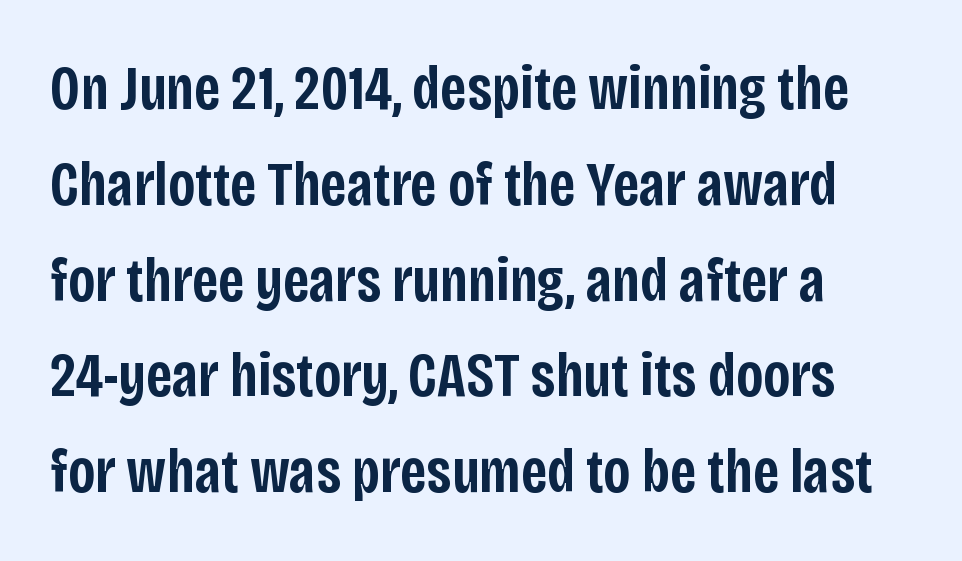
{"serif": "no", "italic": "no", "bold": "semi", "weight": "semibold", "width": "condensed", "stroke_contrast": "low", "x_height": "large", "monospaced": "no", "underline": "no", "align": "left", "line_spacing": "normal", "line_spacing_ratio": 1.52, "letter_spacing": "normal", "letter_spacing_em": 0.0, "glyph_px": 63}
